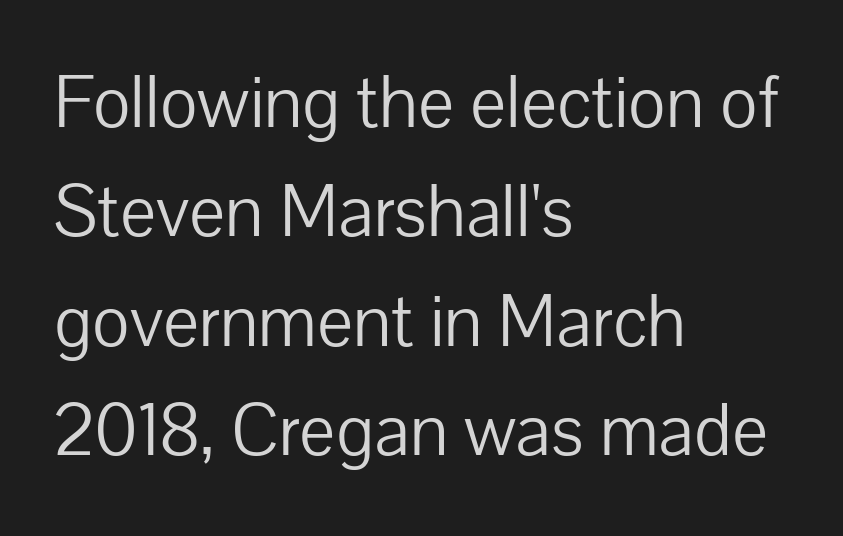
Q: Is the text bold? A: No.
Q: Is the text italic (slanted)? A: No, it is upright.
Q: Is the typeface a serif or a sans-serif typeface? A: Sans-serif.
Q: Is the text underlined? A: No.
Q: How is the paragraph aligned? A: Left-aligned.
Q: Is the spacing between letters normal or unusually wide? A: Normal.
Q: Is the spacing between lines tight, normal or loose? A: Normal.
Q: Width (condensed, normal, or wide)? A: Normal.
Q: Stroke contrast? A: Low.
Q: x-height? A: Medium.
Q: Monospaced? A: No.
